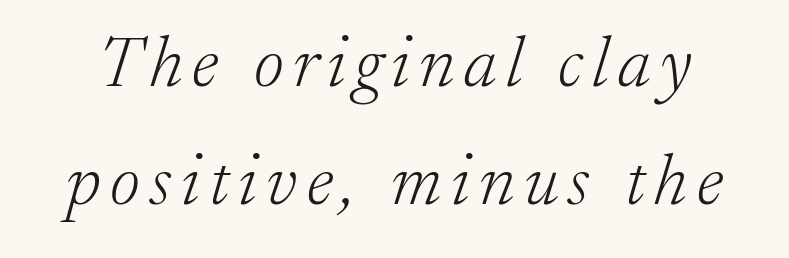
{"serif": "yes", "italic": "yes", "lean": "right", "slant_degrees": 17, "bold": "no", "weight": "light", "width": "normal", "stroke_contrast": "low", "x_height": "medium", "monospaced": "no", "underline": "no", "line_spacing": "normal", "line_spacing_ratio": 1.64, "glyph_px": 72}
